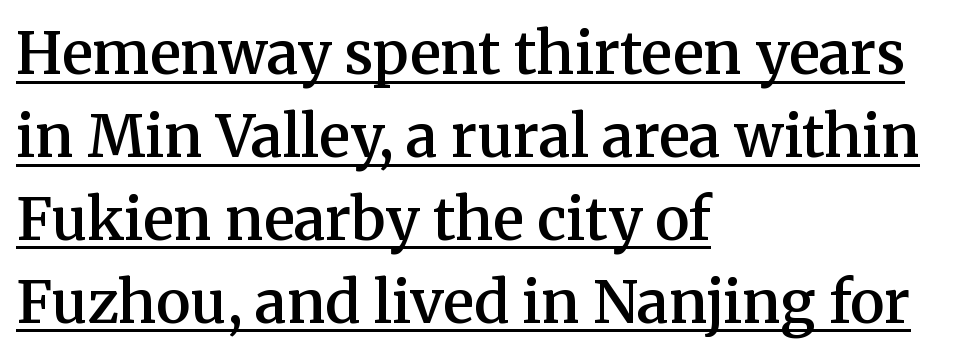
The typeface chosen for these lines features serifs. Ordinary non-slanted type is in use. Underlining? Definitely there. Regarding leading, the lines here are spaced in the standard way. These lines are set flush left with a ragged right edge. These lines carry some extra weight — a demibold, not a full bold.
